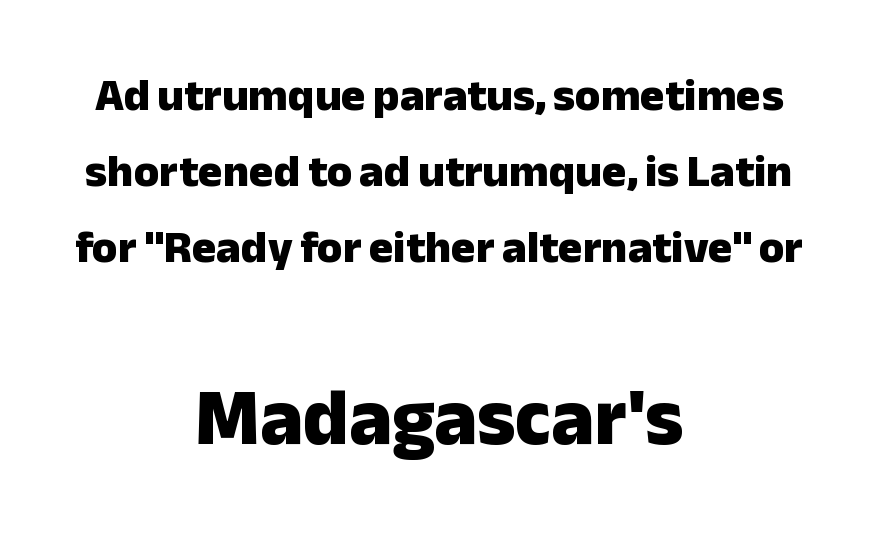
Tracking here is standard; glyphs follow each other at the usual distance. The setting favours the middle, as headings and verse often do. If you squint, the bottom block still reads clearly — it's the larger of the two. What kind of face is this? One without serifs — a sans.
